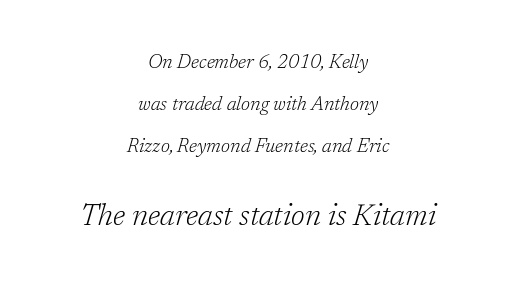
{"serif": "yes", "italic": "yes", "lean": "right", "slant_degrees": 17, "bold": "no", "weight": "light", "width": "normal", "stroke_contrast": "low", "x_height": "medium", "monospaced": "no", "underline": "no", "align": "center", "line_spacing": "loose", "line_spacing_ratio": 2.2, "letter_spacing": "normal", "letter_spacing_em": 0.0, "larger_block": "second", "size_ratio": 1.53, "glyph_px": 29}
